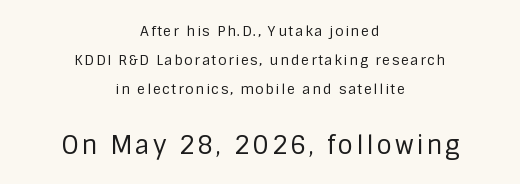
The image shows 25 px text type, upright; set centered, loose line spacing (2.07x), not underlined; the second (bottom) block is 1.79x larger.
